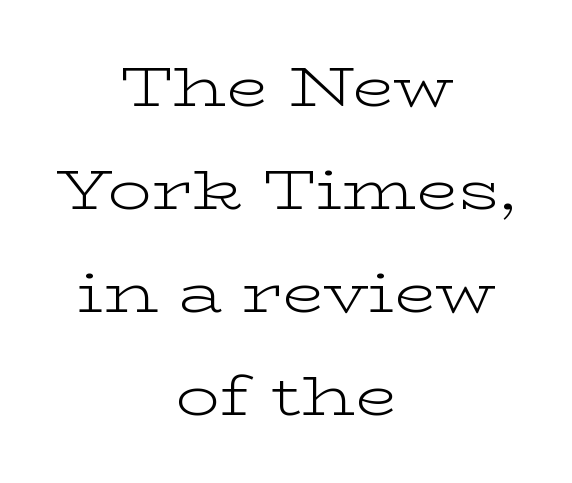
Q: Is the text bold? A: No.
Q: Is the text italic (slanted)? A: No, it is upright.
Q: Is the typeface a serif or a sans-serif typeface? A: Serif.
Q: Is the text underlined? A: No.
Q: How is the paragraph aligned? A: Centered.
Q: Is the spacing between letters normal or unusually wide? A: Normal.
Q: Width (condensed, normal, or wide)? A: Wide.
Q: Stroke contrast? A: Low.
Q: x-height? A: Medium.
Q: Monospaced? A: No.
